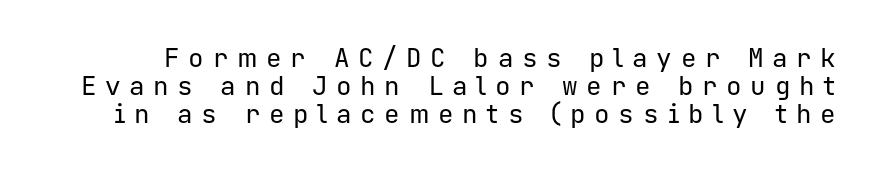
The image shows 26 px text type, upright; set tight line spacing (1.08x), unusually wide letter spacing (+0.33 em), not underlined.
